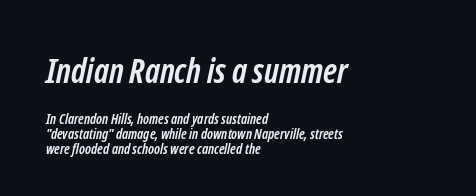
{"serif": "no", "bold": "yes", "weight": "semibold", "width": "condensed", "stroke_contrast": "low", "x_height": "medium", "monospaced": "no", "underline": "no", "align": "left", "line_spacing": "tight", "line_spacing_ratio": 1.06, "letter_spacing": "normal", "letter_spacing_em": 0.0, "larger_block": "first", "size_ratio": 2.43, "glyph_px": 34}
